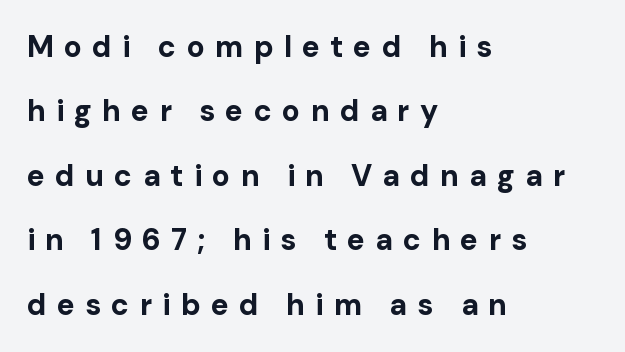
Q: Is the text bold? A: Yes.
Q: Is the text italic (slanted)? A: No, it is upright.
Q: Is the typeface a serif or a sans-serif typeface? A: Sans-serif.
Q: Is the text underlined? A: No.
Q: How is the paragraph aligned? A: Left-aligned.
Q: Is the spacing between letters normal or unusually wide? A: Unusually wide.
Q: Is the spacing between lines tight, normal or loose? A: Loose.
Q: Width (condensed, normal, or wide)? A: Normal.
Q: Stroke contrast? A: Low.
Q: x-height? A: Medium.
Q: Monospaced? A: No.
